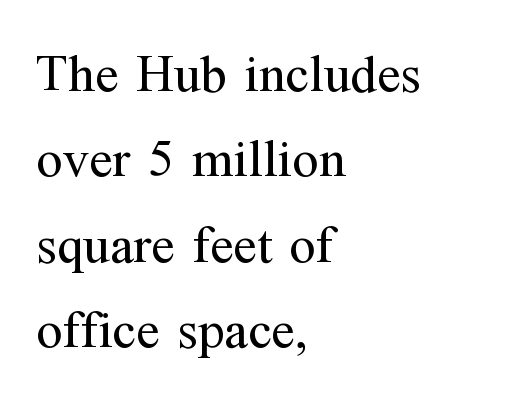
{"serif": "yes", "italic": "no", "bold": "no", "weight": "regular", "width": "normal", "stroke_contrast": "medium", "x_height": "medium", "monospaced": "no", "underline": "no", "align": "left", "line_spacing": "normal", "line_spacing_ratio": 1.58, "letter_spacing": "normal", "letter_spacing_em": 0.0, "glyph_px": 54}
